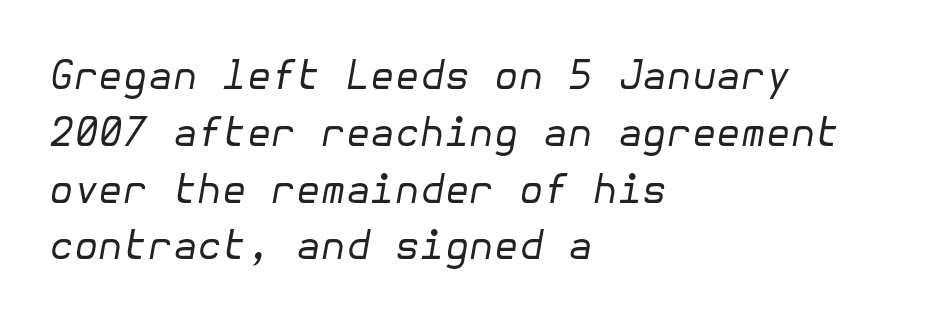
Q: Is the text bold? A: No.
Q: Is the text italic (slanted)? A: Yes, it leans right by about 10 degrees.
Q: Is the text underlined? A: No.
Q: How is the paragraph aligned? A: Left-aligned.
Q: Is the spacing between letters normal or unusually wide? A: Normal.
Q: Is the spacing between lines tight, normal or loose? A: Normal.
Q: Width (condensed, normal, or wide)? A: Normal.
Q: Stroke contrast? A: Low.
Q: x-height? A: Medium.
